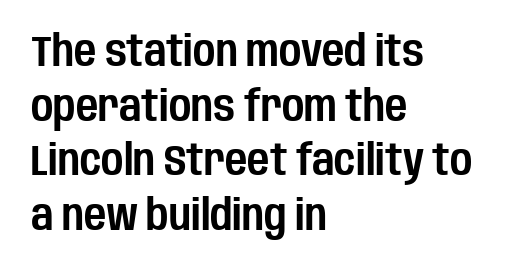
Q: Is the text italic (slanted)? A: No, it is upright.
Q: Is the typeface a serif or a sans-serif typeface? A: Sans-serif.
Q: Is the text underlined? A: No.
Q: How is the paragraph aligned? A: Left-aligned.
Q: Is the spacing between letters normal or unusually wide? A: Normal.
Q: Is the spacing between lines tight, normal or loose? A: Normal.
Q: Width (condensed, normal, or wide)? A: Condensed.
Q: Stroke contrast? A: Low.
Q: x-height? A: Large.
Q: Monospaced? A: No.
